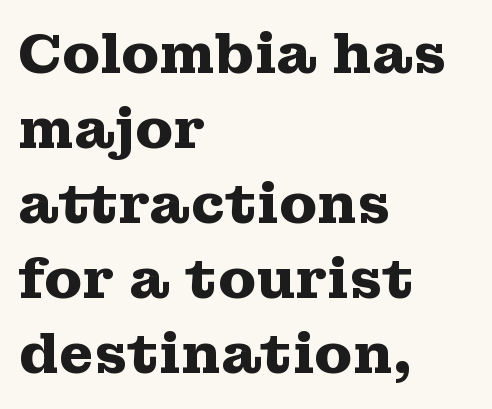
The glyphs are unaccompanied by any horizontal stroke below them. How are the letters spaced? Ordinarily, with no added tracking. The font family rendered here belongs to the serif group. Note the varied advance widths — an 'i' is clearly narrower than an 'm'. Line beginnings align vertically; line endings do not.
